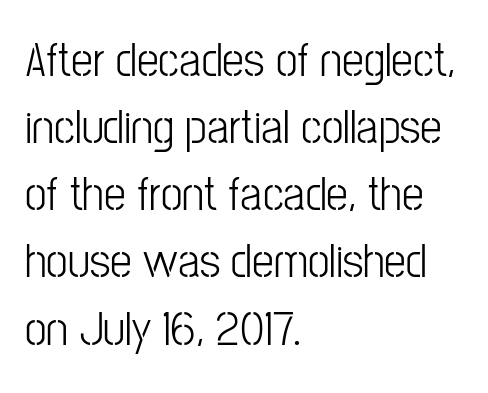
Q: Is the text italic (slanted)? A: No, it is upright.
Q: Is the typeface a serif or a sans-serif typeface? A: Sans-serif.
Q: Is the text underlined? A: No.
Q: How is the paragraph aligned? A: Left-aligned.
Q: Is the spacing between letters normal or unusually wide? A: Normal.
Q: Is the spacing between lines tight, normal or loose? A: Normal.
Q: Width (condensed, normal, or wide)? A: Condensed.
Q: Stroke contrast? A: Low.
Q: x-height? A: Medium.
Q: Monospaced? A: No.
